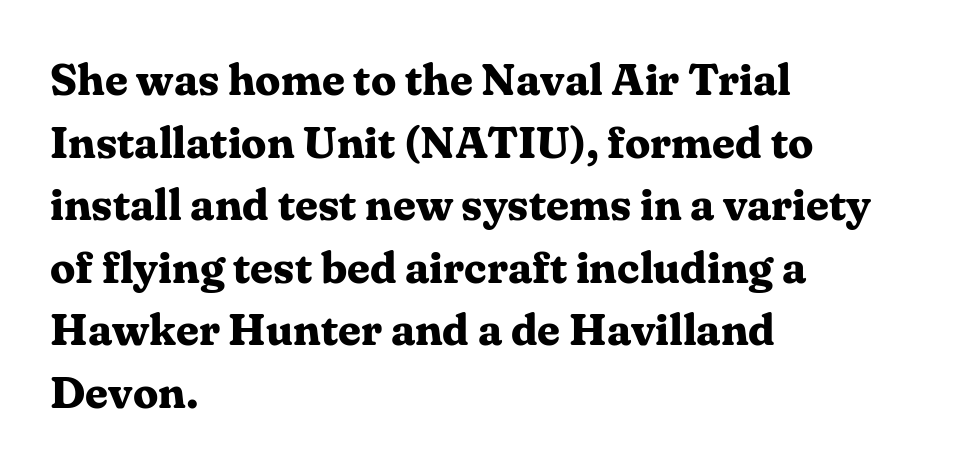
{"serif": "yes", "italic": "no", "bold": "yes", "weight": "bold", "width": "normal", "stroke_contrast": "medium", "x_height": "medium", "monospaced": "no", "underline": "no", "align": "left", "line_spacing": "normal", "line_spacing_ratio": 1.39, "letter_spacing": "normal", "letter_spacing_em": 0.0, "glyph_px": 45}
